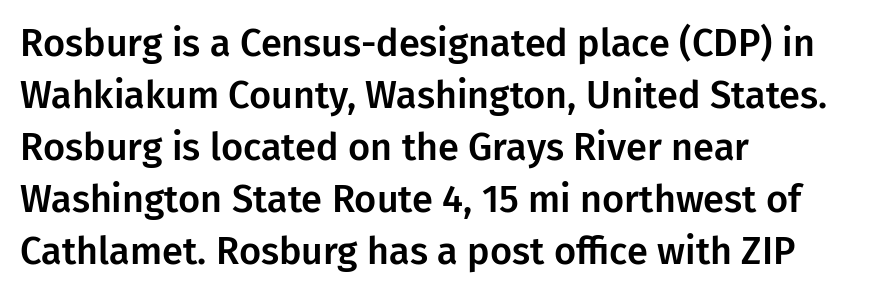
Q: Is the text italic (slanted)? A: No, it is upright.
Q: Is the typeface a serif or a sans-serif typeface? A: Sans-serif.
Q: Is the text underlined? A: No.
Q: How is the paragraph aligned? A: Left-aligned.
Q: Is the spacing between letters normal or unusually wide? A: Normal.
Q: Is the spacing between lines tight, normal or loose? A: Normal.
Q: Width (condensed, normal, or wide)? A: Normal.
Q: Stroke contrast? A: Low.
Q: x-height? A: Medium.
Q: Monospaced? A: No.
